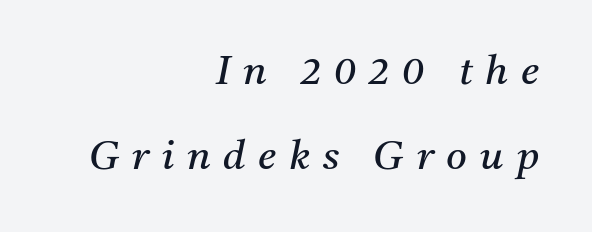
{"serif": "yes", "italic": "yes", "lean": "right", "slant_degrees": 11, "bold": "no", "weight": "regular", "width": "normal", "stroke_contrast": "medium", "x_height": "medium", "monospaced": "no", "underline": "no", "align": "right", "line_spacing": "loose", "line_spacing_ratio": 2.12, "letter_spacing": "wide", "letter_spacing_em": 0.32, "glyph_px": 40}
